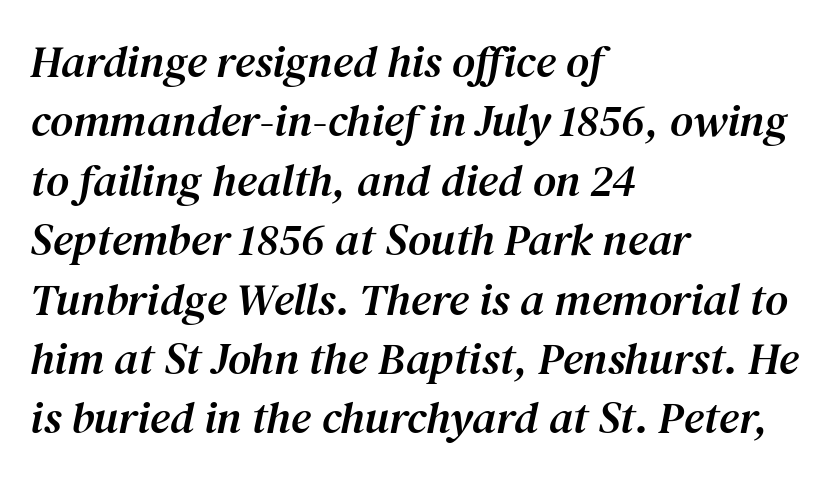
The image shows 45 px serif type, italic (leaning right); set left-aligned, normal line spacing (1.32x), normal letter spacing, not underlined; medium stroke contrast and a medium x-height.
